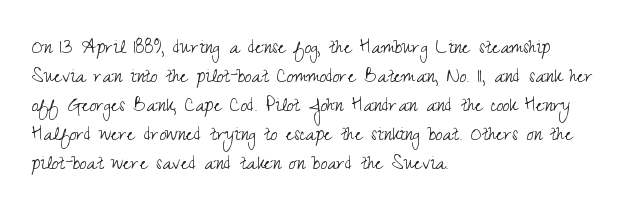
Q: Is the text bold? A: No.
Q: Is the text italic (slanted)? A: No, it is upright.
Q: Is the text underlined? A: No.
Q: How is the paragraph aligned? A: Left-aligned.
Q: Is the spacing between letters normal or unusually wide? A: Normal.
Q: Is the spacing between lines tight, normal or loose? A: Normal.
